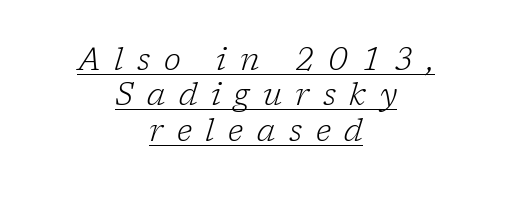
The image shows 31 px light serif type, italic (leaning right); set centered, tight line spacing (1.14x), unusually wide letter spacing (+0.44 em), underlined; low stroke contrast and a medium x-height.
